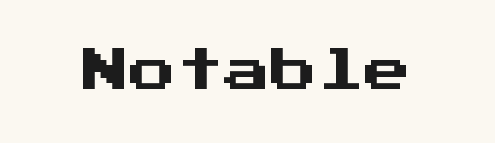
The words here are not underlined. There is no visible air inserted between adjacent glyphs. Is this a fixed-width face? Yes — each glyph sits in an identical cell. Nothing sits at the stroke ends, so this counts as sans-serif. Notice how the stems are strictly vertical — no italics here.
